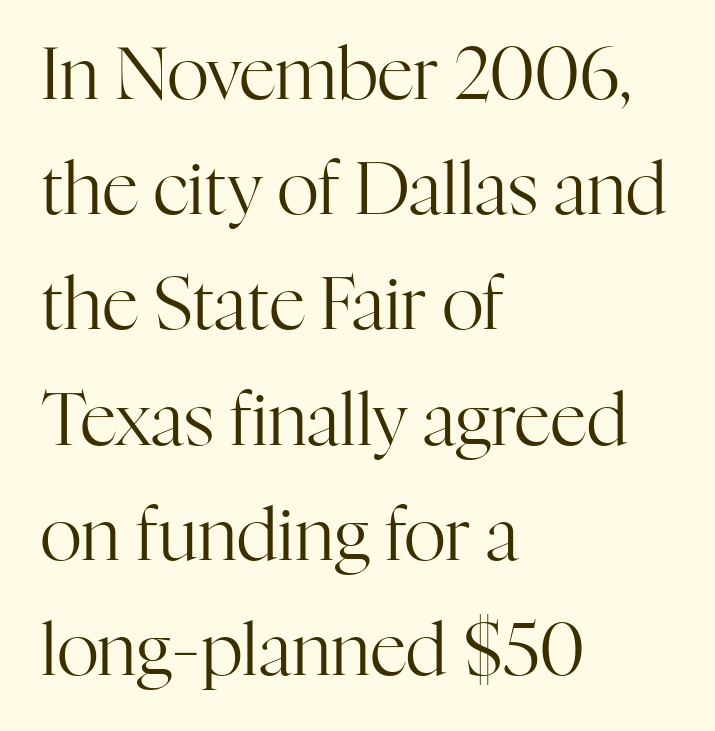
This sample keeps an unexceptional amount of space between lines. Each word holds together tightly as a unit, with standard inter-letter gaps. The typeface has the unassuming heft of standard copy or less. Vertical strokes here are truly vertical. The space directly below the letters is spotless.
